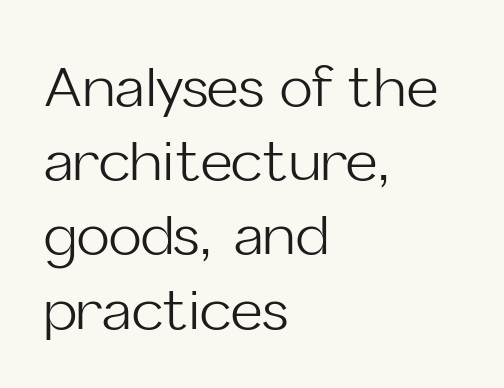
{"serif": "no", "italic": "no", "bold": "no", "weight": "light", "width": "normal", "stroke_contrast": "low", "x_height": "medium", "monospaced": "no", "underline": "no", "align": "left", "line_spacing": "normal", "line_spacing_ratio": 1.35, "letter_spacing": "normal", "letter_spacing_em": 0.0, "glyph_px": 55}
